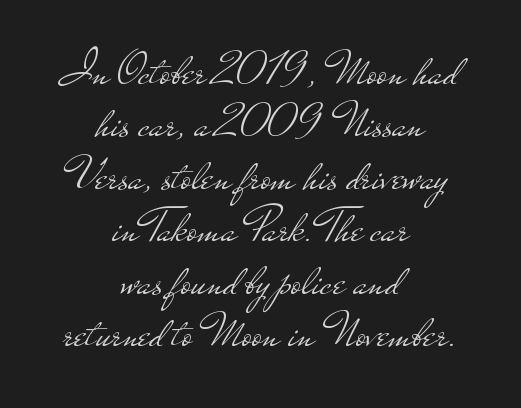
{"serif": "no", "bold": "no", "weight": "light", "width": "wide", "stroke_contrast": "low", "x_height": "small", "monospaced": "no", "underline": "no", "align": "center", "line_spacing": "tight", "line_spacing_ratio": 1.07, "letter_spacing": "normal", "letter_spacing_em": 0.0, "glyph_px": 49}
